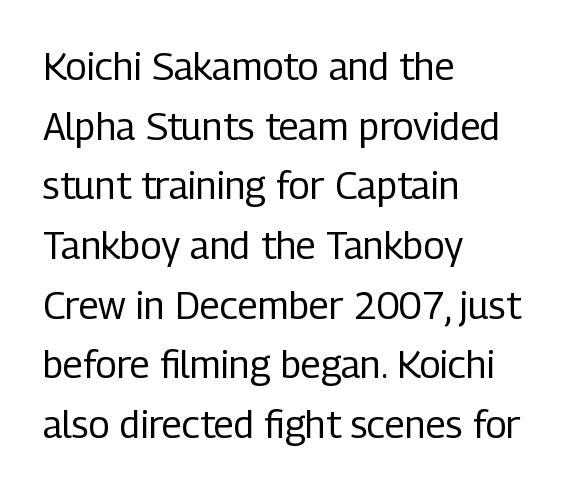
Short note: letters normally spaced. Do the characters align in a grid? No, the font is proportional. Font category for this specimen: sans-serif. This block has exactly the height ordinary leading produces.
